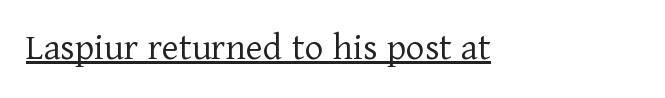
Q: Is the text bold? A: No.
Q: Is the text italic (slanted)? A: No, it is upright.
Q: Is the typeface a serif or a sans-serif typeface? A: Serif.
Q: Is the text underlined? A: Yes.
Q: Is the spacing between letters normal or unusually wide? A: Normal.
Q: Width (condensed, normal, or wide)? A: Normal.
Q: Stroke contrast? A: Low.
Q: x-height? A: Medium.
Q: Monospaced? A: No.
